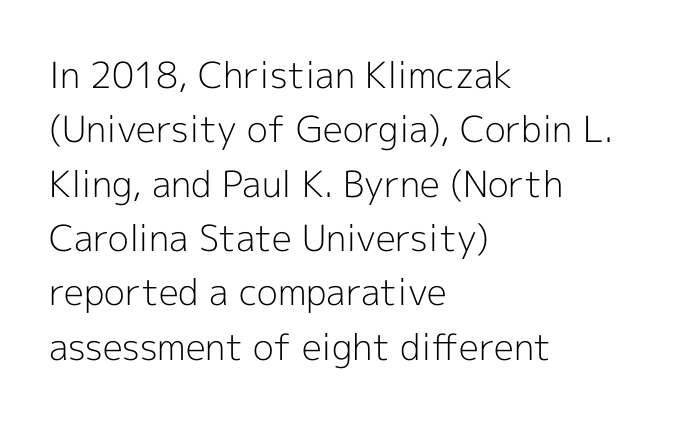
Q: Is the text bold? A: No.
Q: Is the text italic (slanted)? A: No, it is upright.
Q: Is the typeface a serif or a sans-serif typeface? A: Sans-serif.
Q: Is the text underlined? A: No.
Q: How is the paragraph aligned? A: Left-aligned.
Q: Is the spacing between letters normal or unusually wide? A: Normal.
Q: Is the spacing between lines tight, normal or loose? A: Normal.
Q: Width (condensed, normal, or wide)? A: Normal.
Q: x-height? A: Medium.
Q: Monospaced? A: No.
